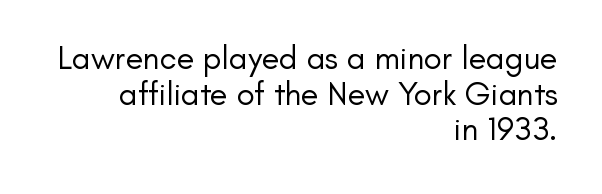
Q: Is the text bold? A: No.
Q: Is the text italic (slanted)? A: No, it is upright.
Q: Is the typeface a serif or a sans-serif typeface? A: Sans-serif.
Q: Is the text underlined? A: No.
Q: How is the paragraph aligned? A: Right-aligned.
Q: Is the spacing between letters normal or unusually wide? A: Normal.
Q: Is the spacing between lines tight, normal or loose? A: Tight.
Q: Width (condensed, normal, or wide)? A: Normal.
Q: Stroke contrast? A: Low.
Q: x-height? A: Small.
Q: Monospaced? A: No.
